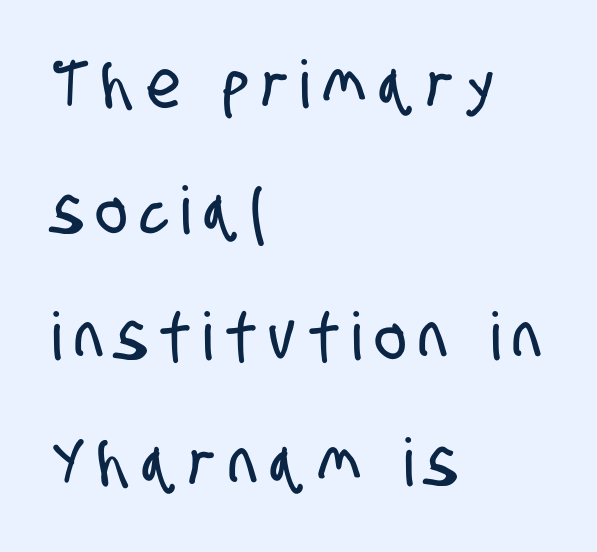
The image shows 66 px condensed sans-serif type; set left-aligned, loose line spacing (1.91x), unusually wide letter spacing (+0.21 em), not underlined; low stroke contrast and a large x-height.
